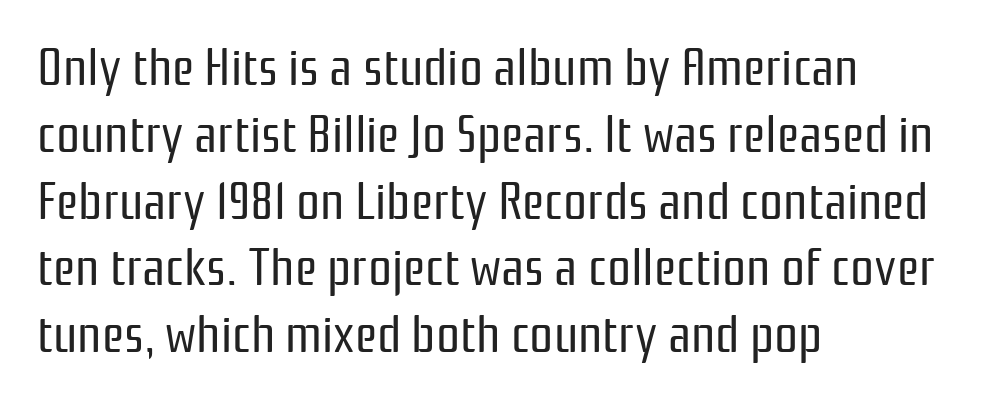
{"serif": "no", "italic": "no", "bold": "no", "weight": "regular", "width": "condensed", "stroke_contrast": "low", "x_height": "medium", "monospaced": "no", "underline": "no", "align": "left", "line_spacing": "normal", "line_spacing_ratio": 1.26, "letter_spacing": "normal", "letter_spacing_em": 0.0, "glyph_px": 53}
